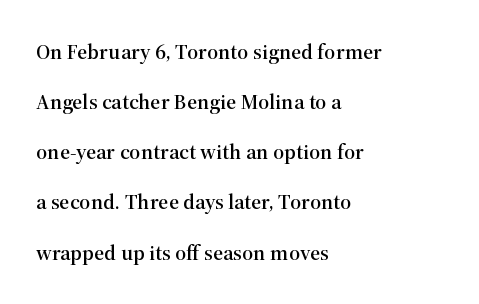
{"italic": "no", "underline": "no", "align": "left", "line_spacing": "loose", "line_spacing_ratio": 2.28, "letter_spacing": "normal", "letter_spacing_em": 0.0, "glyph_px": 22}
